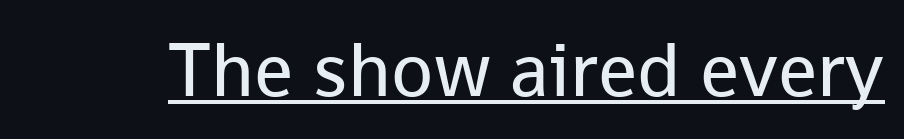
Q: Is the text bold? A: No.
Q: Is the text italic (slanted)? A: No, it is upright.
Q: Is the typeface a serif or a sans-serif typeface? A: Sans-serif.
Q: Is the text underlined? A: Yes.
Q: Is the spacing between letters normal or unusually wide? A: Normal.
Q: Width (condensed, normal, or wide)? A: Normal.
Q: Stroke contrast? A: Low.
Q: x-height? A: Medium.
Q: Monospaced? A: No.
